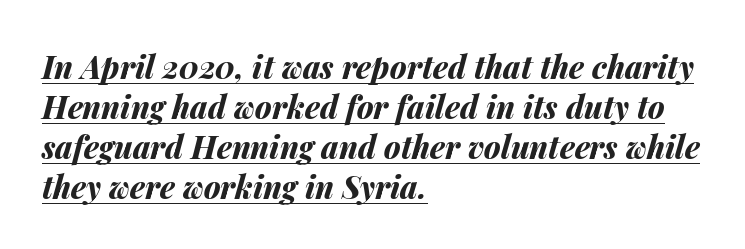
{"italic": "yes", "lean": "right", "slant_degrees": 14, "bold": "yes", "weight": "bold", "width": "normal", "stroke_contrast": "medium", "x_height": "medium", "monospaced": "no", "underline": "yes", "align": "left", "line_spacing": "normal", "line_spacing_ratio": 1.29, "letter_spacing": "normal", "letter_spacing_em": 0.0, "glyph_px": 31}
